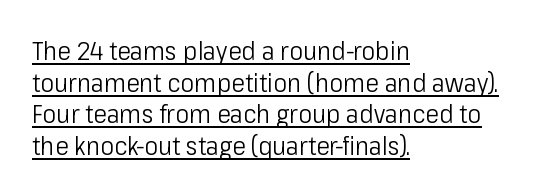
The image shows 26 px text type, upright; set left-aligned, line spacing 1.22x, normal letter spacing, underlined.
